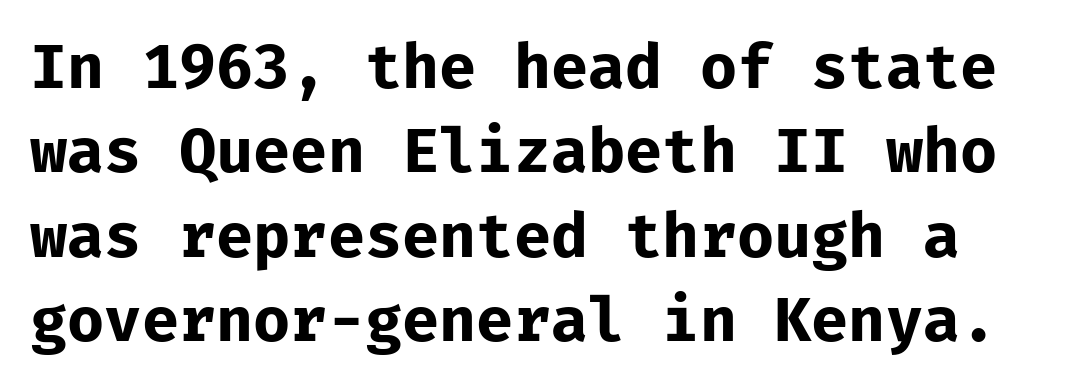
Q: Is the text bold? A: Yes.
Q: Is the text italic (slanted)? A: No, it is upright.
Q: Is the typeface a serif or a sans-serif typeface? A: Sans-serif.
Q: Is the text underlined? A: No.
Q: Is the spacing between letters normal or unusually wide? A: Normal.
Q: Is the spacing between lines tight, normal or loose? A: Normal.
Q: Width (condensed, normal, or wide)? A: Normal.
Q: Stroke contrast? A: Low.
Q: x-height? A: Medium.
Q: Monospaced? A: Yes.
